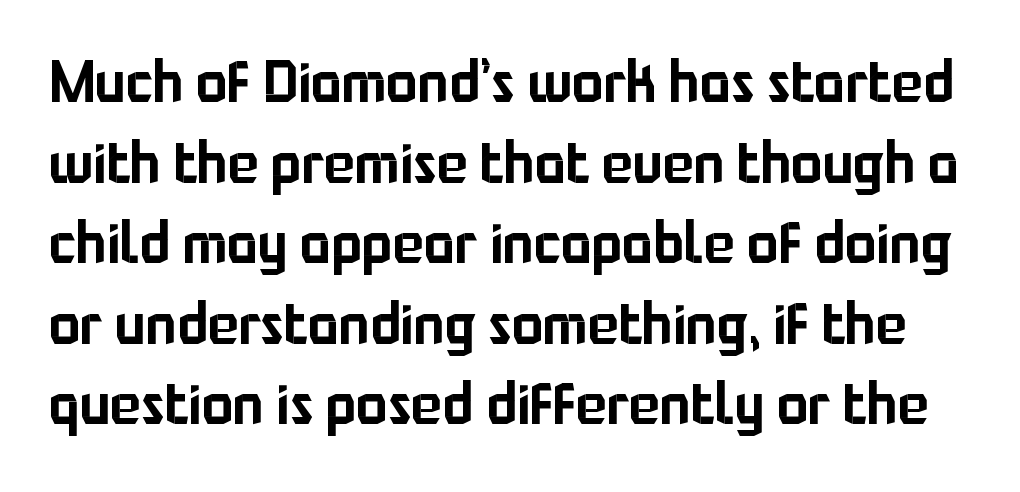
{"serif": "no", "italic": "no", "width": "normal", "stroke_contrast": "low", "x_height": "medium", "monospaced": "no", "underline": "no", "line_spacing": "normal", "line_spacing_ratio": 1.39, "letter_spacing": "normal", "letter_spacing_em": 0.0, "glyph_px": 58}
